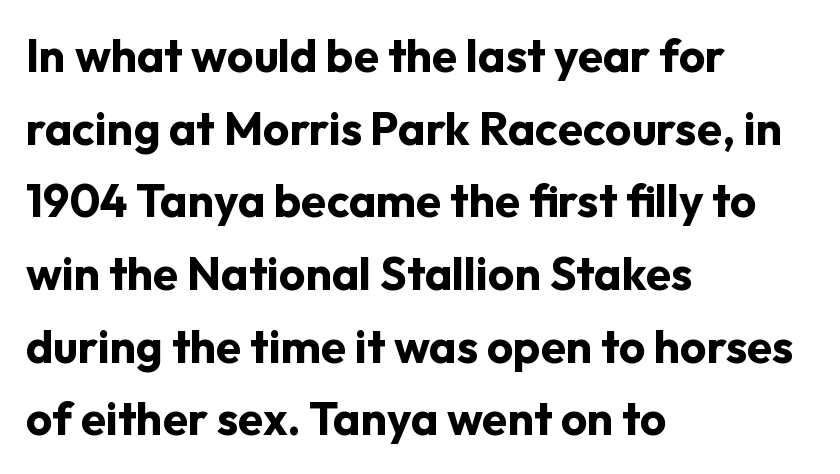
Character widths vary here, with narrow letters taking less room than wide ones. Letterform terminals end flat and unadorned throughout the passage. This sample uses plain, unmodified letter spacing. The passage shown is emphatically bold.
